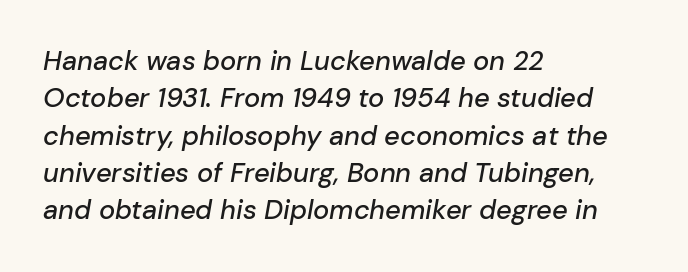
{"italic": "yes", "lean": "right", "slant_degrees": 10, "underline": "no", "align": "left", "line_spacing": "normal", "line_spacing_ratio": 1.38, "letter_spacing": "normal", "letter_spacing_em": 0.0, "glyph_px": 27}
